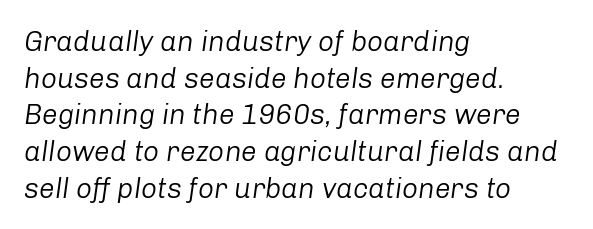
{"italic": "yes", "lean": "right", "slant_degrees": 8, "bold": "no", "weight": "regular", "width": "normal", "stroke_contrast": "low", "x_height": "medium", "monospaced": "no", "underline": "no", "align": "left", "line_spacing": "normal", "line_spacing_ratio": 1.31, "letter_spacing": "normal", "letter_spacing_em": 0.0, "glyph_px": 28}
